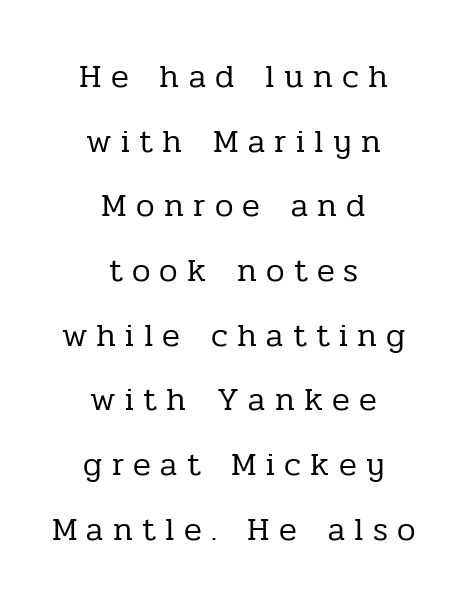
The image shows 33 px regular-weight serif type, upright; set centered, loose line spacing (1.96x), unusually wide letter spacing (+0.28 em), not underlined; low stroke contrast and a medium x-height.
